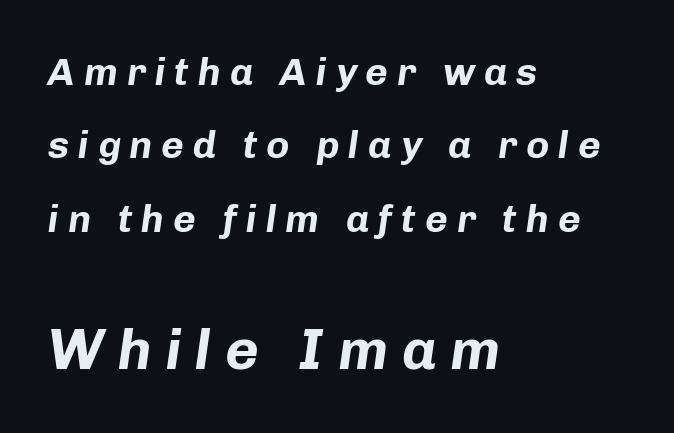
The image shows 58 px bold type, italic (leaning right); set left-aligned, line spacing 1.88x, unusually wide letter spacing (+0.23 em), not underlined; the second (bottom) block is 1.49x larger; low stroke contrast and a medium x-height.
